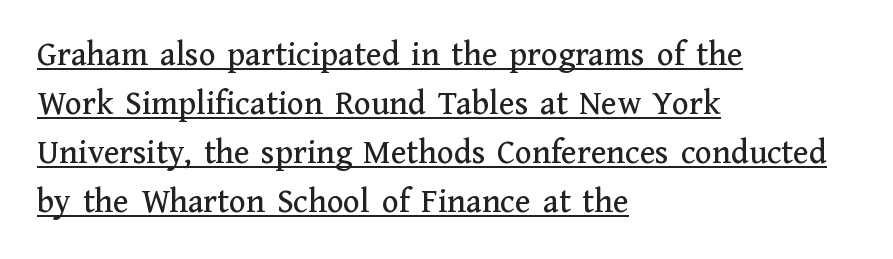
The typeface chosen for these lines features serifs. You could not count columns in this text — the font is proportionally spaced. The letterforms sit shoulder to shoulder at normal distance. Every character sits straight up, as roman type does.
